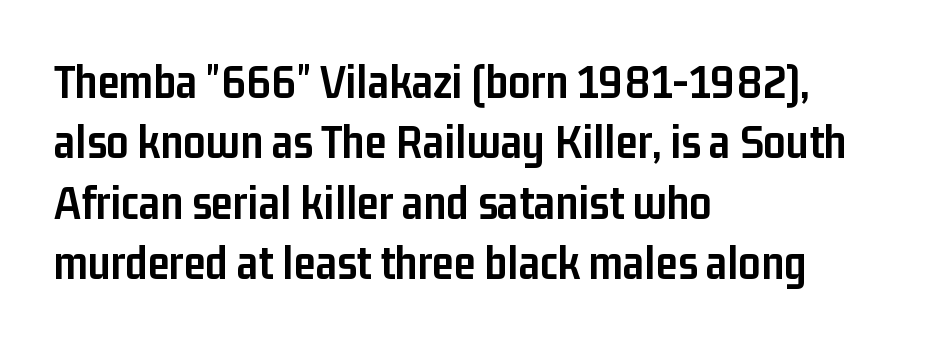
Does extra space separate the letters? No, they use regular spacing. The foot of each line stays bare and open. The rendering uses a bold face; every stroke is thick and dark. Are there feet on the stems? There aren't — it's a sans.
